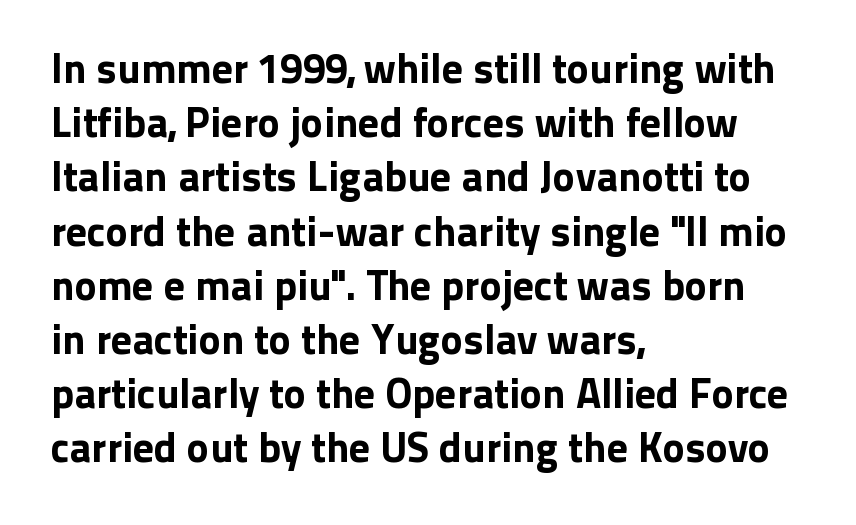
Does the copy run flush right? No — it runs flush left. Tracking value appears to be zero — textbook default spacing. The lines sit at an ordinary, default distance from one another. Nobody drew a line under any word here. Do the characters align in a grid? No, the font is proportional. No italicization has been applied; the sample stays upright.
